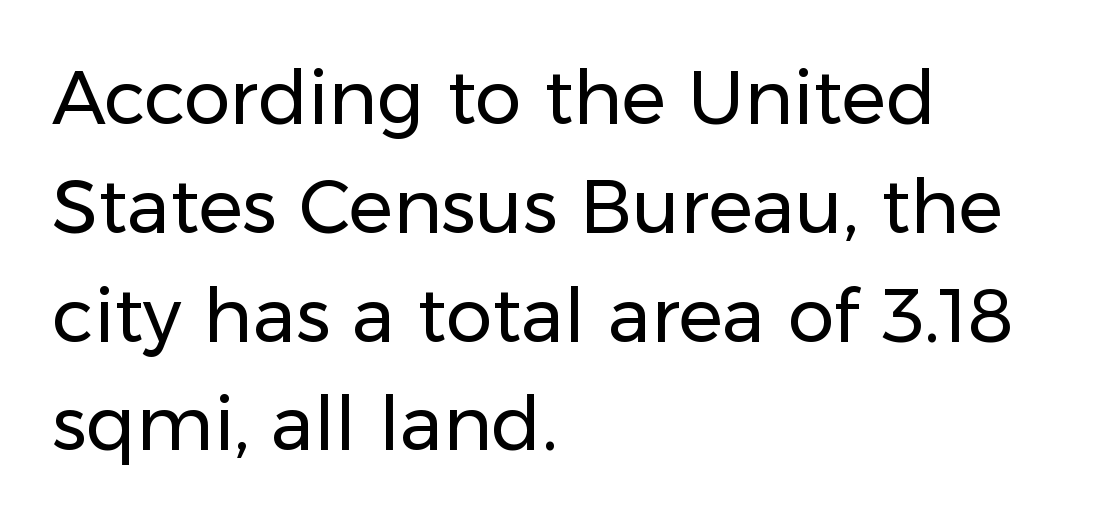
Students, note that the glyphs here touch the page at normal intervals. Horizontally, the lines are justified to the leading edge only. Style check: upright. How would I describe the line gaps? Plain and ordinary.
